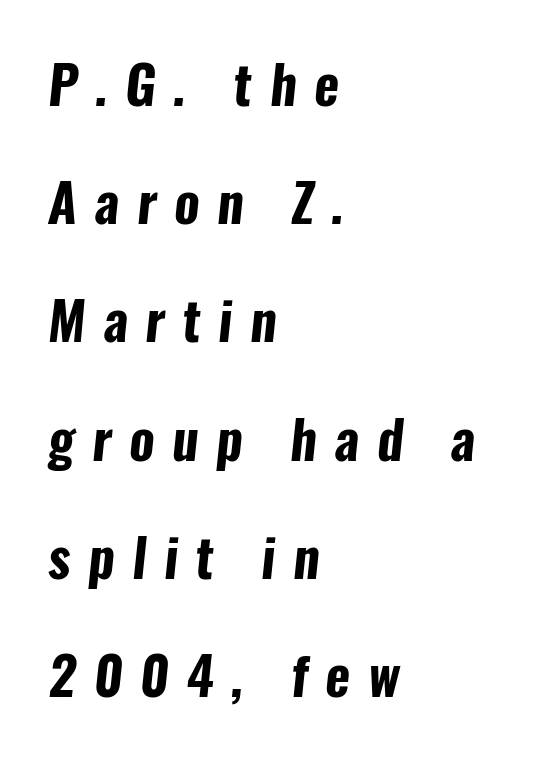
Q: Is the text bold? A: Yes.
Q: Is the typeface a serif or a sans-serif typeface? A: Sans-serif.
Q: Is the text underlined? A: No.
Q: How is the paragraph aligned? A: Left-aligned.
Q: Is the spacing between letters normal or unusually wide? A: Unusually wide.
Q: Is the spacing between lines tight, normal or loose? A: Loose.
Q: Width (condensed, normal, or wide)? A: Condensed.
Q: Stroke contrast? A: Low.
Q: x-height? A: Medium.
Q: Monospaced? A: No.
